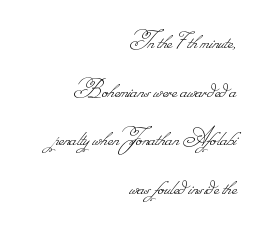
The image shows 27 px text type; set right-aligned, line spacing 1.8x, normal letter spacing, not underlined.
